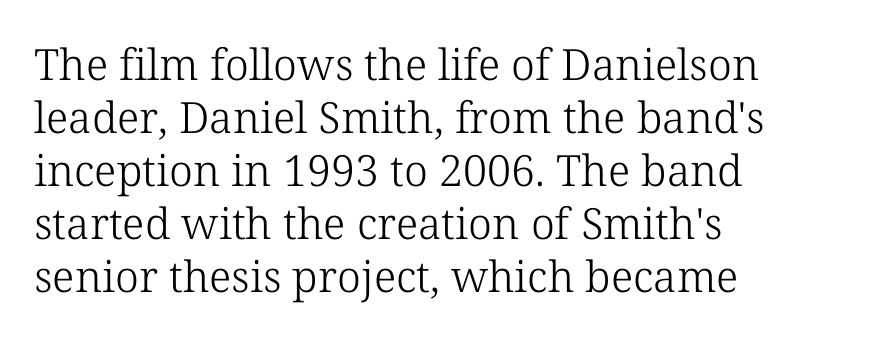
The image shows 43 px light serif type, upright; set left-aligned, line spacing 1.23x, normal letter spacing, not underlined; low stroke contrast and a medium x-height.
